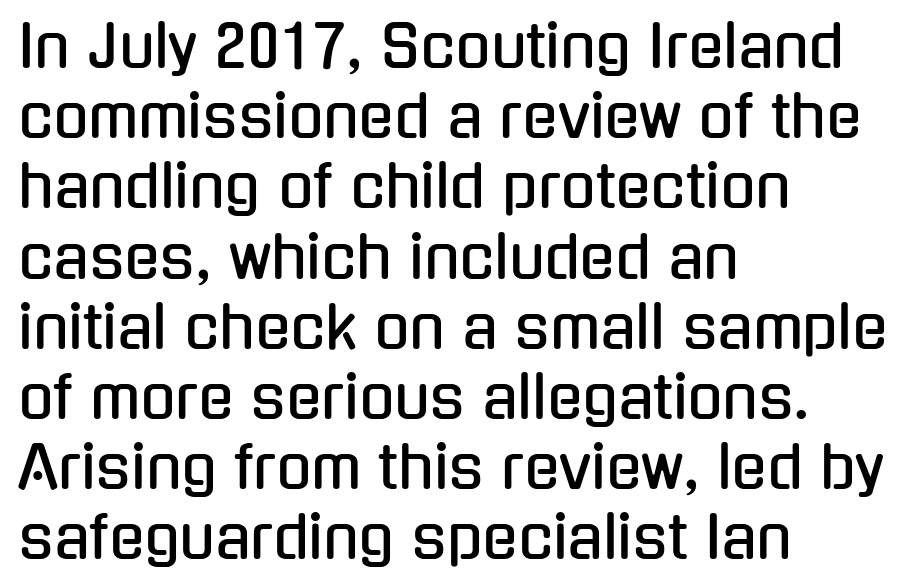
{"serif": "no", "italic": "no", "width": "condensed", "stroke_contrast": "low", "x_height": "medium", "monospaced": "no", "underline": "no", "align": "left", "line_spacing_ratio": 1.21, "letter_spacing": "normal", "letter_spacing_em": 0.0, "glyph_px": 58}
